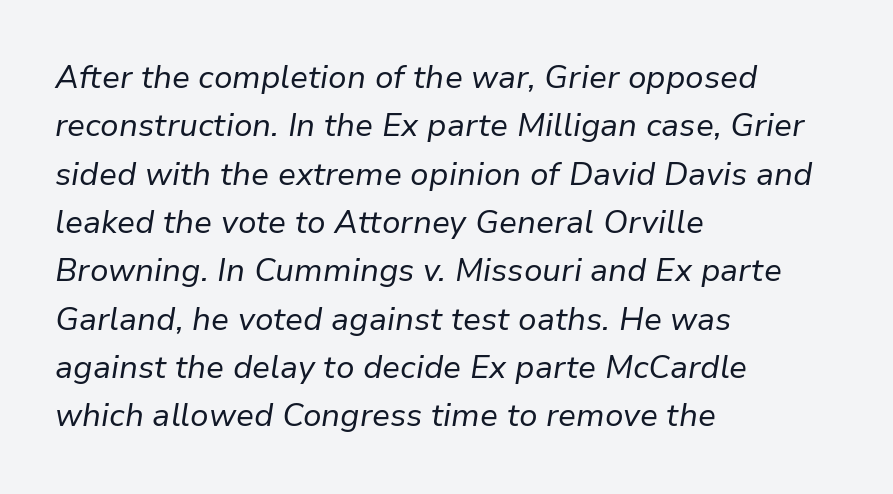
Q: Is the text bold? A: No.
Q: Is the text italic (slanted)? A: Yes, it leans right by about 9 degrees.
Q: Is the text underlined? A: No.
Q: How is the paragraph aligned? A: Left-aligned.
Q: Is the spacing between letters normal or unusually wide? A: Normal.
Q: Is the spacing between lines tight, normal or loose? A: Normal.
Q: Width (condensed, normal, or wide)? A: Normal.
Q: Stroke contrast? A: Low.
Q: x-height? A: Medium.
Q: Monospaced? A: No.
